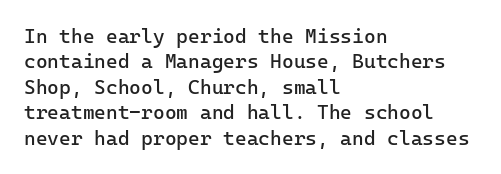
The image shows 20 px text type, upright; set left-aligned, normal line spacing (1.27x), normal letter spacing, not underlined.
